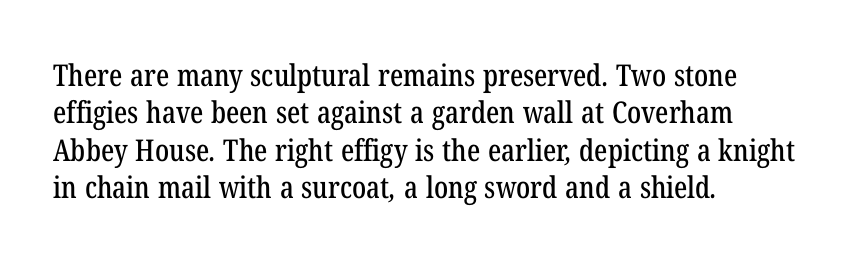
Q: Is the typeface a serif or a sans-serif typeface? A: Serif.
Q: Is the text underlined? A: No.
Q: How is the paragraph aligned? A: Left-aligned.
Q: Is the spacing between letters normal or unusually wide? A: Normal.
Q: Is the spacing between lines tight, normal or loose? A: Normal.
Q: Width (condensed, normal, or wide)? A: Condensed.
Q: Stroke contrast? A: Low.
Q: x-height? A: Medium.
Q: Monospaced? A: No.
